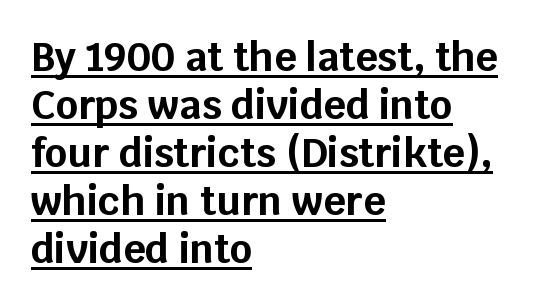
{"serif": "no", "italic": "no", "bold": "yes", "weight": "bold", "width": "normal", "stroke_contrast": "low", "x_height": "large", "monospaced": "no", "underline": "yes", "align": "left", "line_spacing_ratio": 1.23, "letter_spacing": "normal", "letter_spacing_em": 0.0, "glyph_px": 39}
